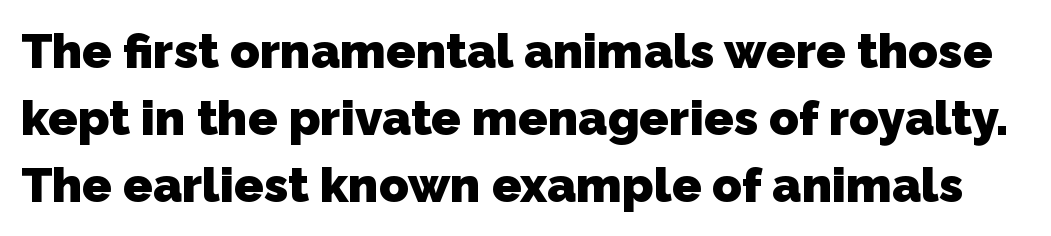
Q: Is the text bold? A: Yes.
Q: Is the typeface a serif or a sans-serif typeface? A: Sans-serif.
Q: Is the text underlined? A: No.
Q: Is the spacing between letters normal or unusually wide? A: Normal.
Q: Is the spacing between lines tight, normal or loose? A: Normal.
Q: Width (condensed, normal, or wide)? A: Normal.
Q: Stroke contrast? A: Low.
Q: x-height? A: Medium.
Q: Monospaced? A: No.
